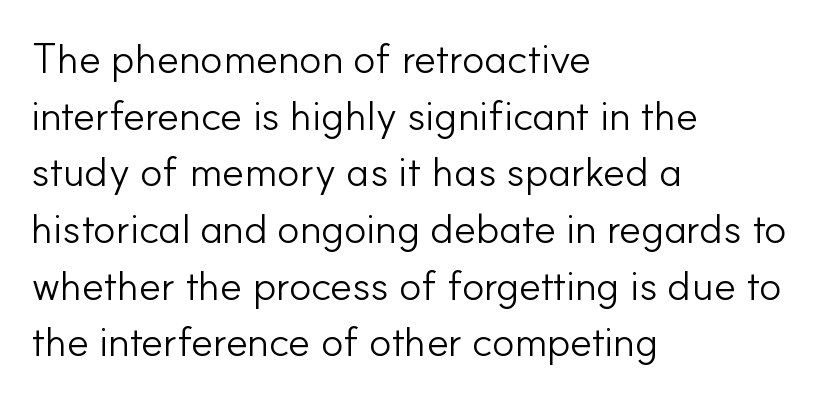
{"serif": "no", "italic": "no", "bold": "no", "weight": "light", "width": "normal", "stroke_contrast": "low", "x_height": "small", "monospaced": "no", "underline": "no", "align": "left", "line_spacing": "normal", "line_spacing_ratio": 1.35, "letter_spacing": "normal", "letter_spacing_em": 0.0, "glyph_px": 42}
